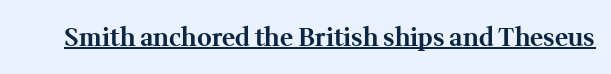
{"italic": "no", "bold": "yes", "underline": "yes", "letter_spacing": "normal", "letter_spacing_em": 0.0, "glyph_px": 25}
